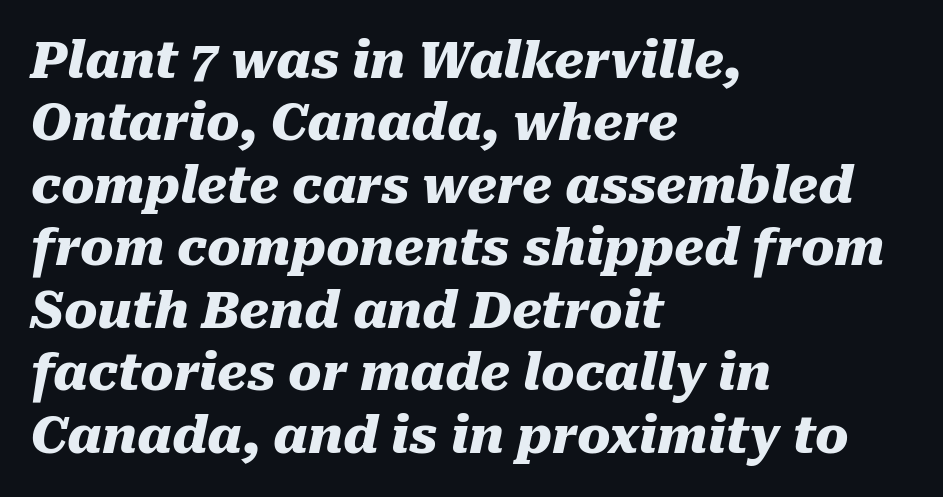
Q: Is the text bold? A: Yes.
Q: Is the text italic (slanted)? A: Yes, it leans right by about 10 degrees.
Q: Is the text underlined? A: No.
Q: How is the paragraph aligned? A: Left-aligned.
Q: Is the spacing between letters normal or unusually wide? A: Normal.
Q: Is the spacing between lines tight, normal or loose? A: Normal.
Q: Width (condensed, normal, or wide)? A: Normal.
Q: Stroke contrast? A: Medium.
Q: x-height? A: Medium.
Q: Monospaced? A: No.
